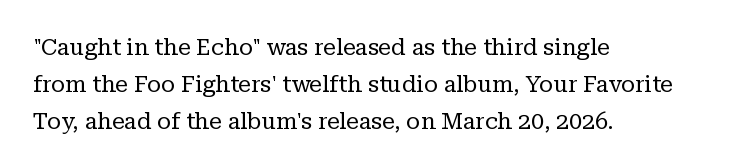
The image shows 23 px text type, upright; set left-aligned, normal line spacing (1.6x), normal letter spacing, not underlined.
